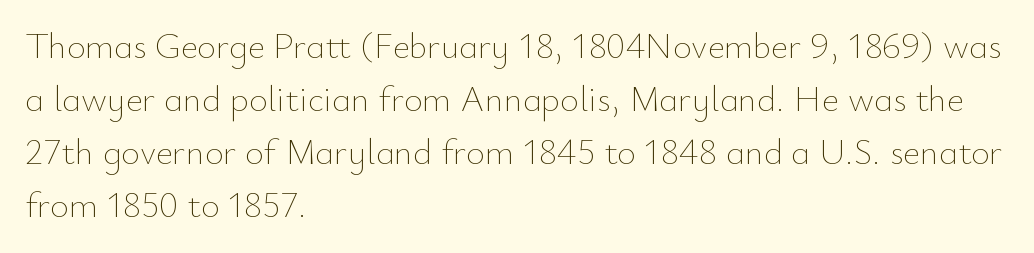
{"italic": "no", "bold": "no", "weight": "thin", "width": "normal", "stroke_contrast": "low", "x_height": "small", "monospaced": "no", "underline": "no", "align": "left", "line_spacing": "normal", "line_spacing_ratio": 1.47, "letter_spacing": "normal", "letter_spacing_em": 0.0, "glyph_px": 36}
